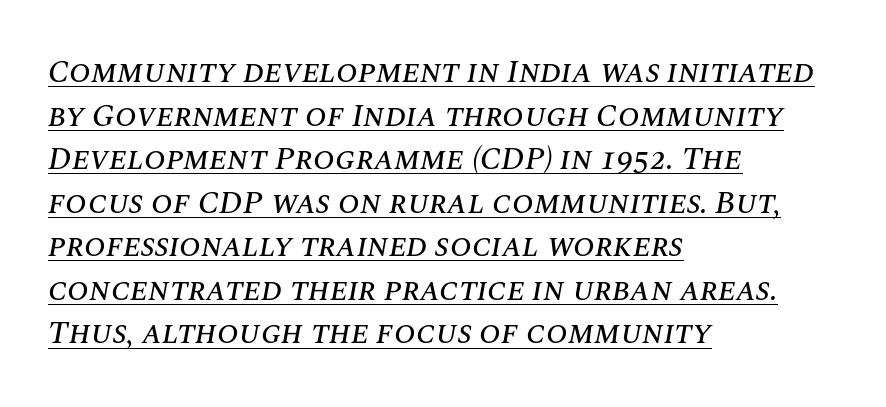
Compared with typical paragraphs, the rows here are spaced about the same. Each letter keeps its own natural width here, so spacing adapts to shape. The passage shown has conventional tracking throughout. The lines are quadded left.
